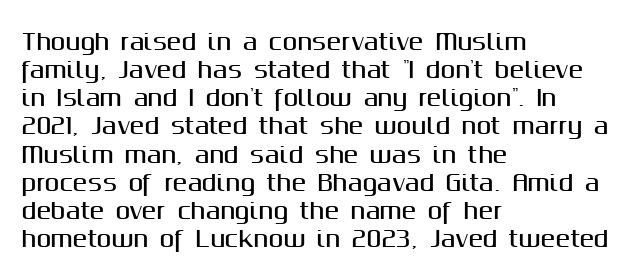
The image shows 22 px text type, upright; set left-aligned, normal line spacing (1.28x), normal letter spacing, not underlined.
